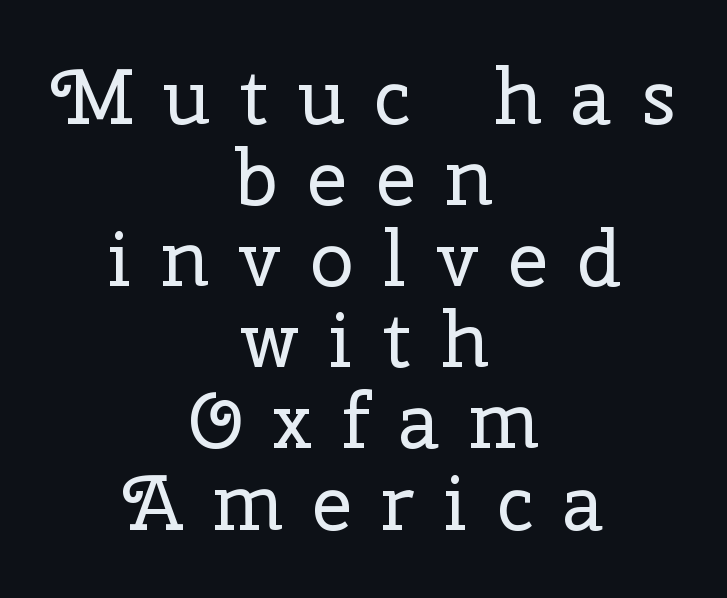
{"serif": "yes", "italic": "no", "bold": "no", "weight": "regular", "width": "normal", "stroke_contrast": "low", "x_height": "medium", "monospaced": "no", "underline": "no", "align": "center", "line_spacing": "tight", "line_spacing_ratio": 1.04, "letter_spacing": "wide", "letter_spacing_em": 0.38, "glyph_px": 78}
